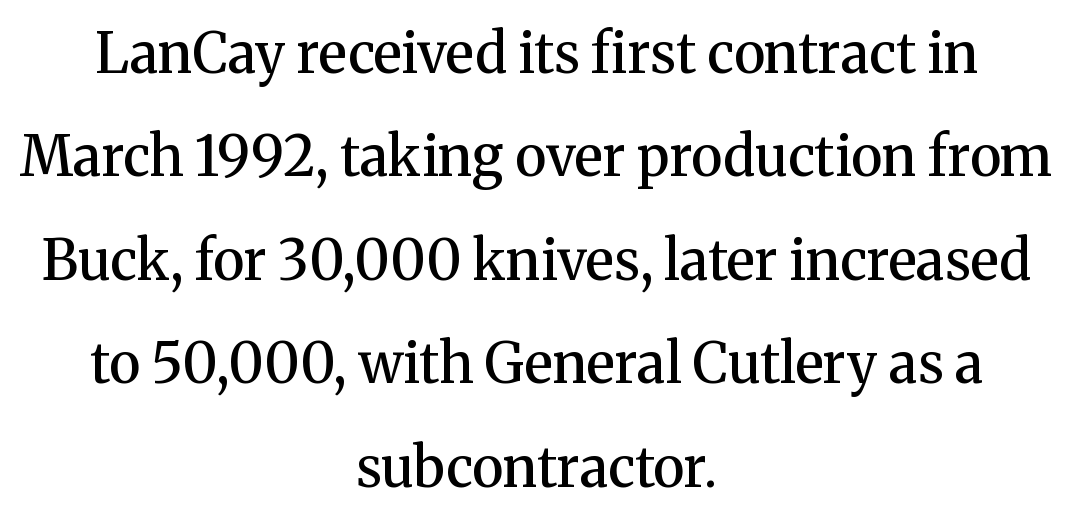
Typesetter's note: demi weight, one step under bold. Compared with typical body copy, the letter spacing here is the same. The setting favours the middle, as headings and verse often do. This rendering features lettering with no underline. The font family rendered here belongs to the serif group. The rendering uses natural spacing where letterforms have individual widths.
